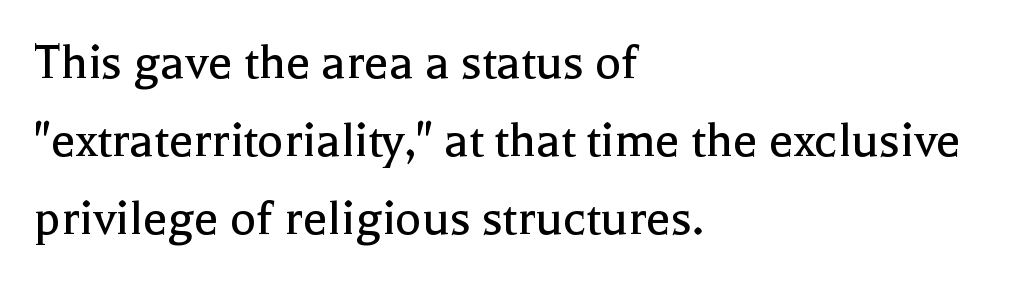
Q: Is the text bold? A: No.
Q: Is the text italic (slanted)? A: No, it is upright.
Q: Is the typeface a serif or a sans-serif typeface? A: Serif.
Q: Is the text underlined? A: No.
Q: How is the paragraph aligned? A: Left-aligned.
Q: Is the spacing between letters normal or unusually wide? A: Normal.
Q: Is the spacing between lines tight, normal or loose? A: Normal.
Q: Width (condensed, normal, or wide)? A: Normal.
Q: x-height? A: Medium.
Q: Monospaced? A: No.
